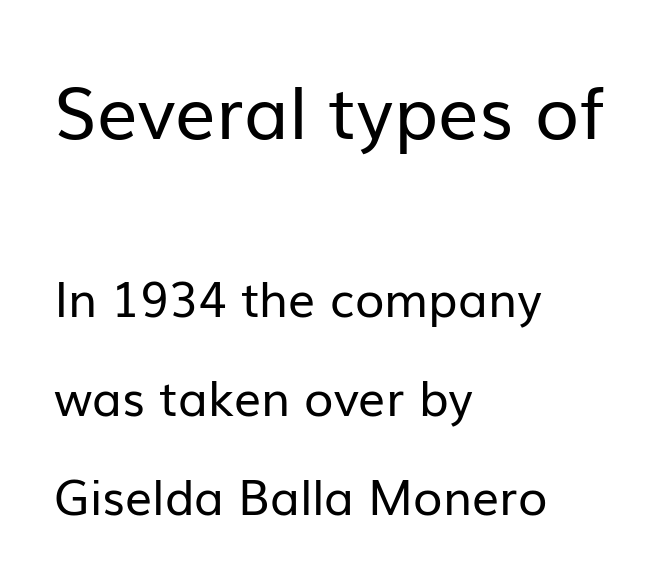
The image shows 72 px regular-weight sans-serif type, upright; set left-aligned, loose line spacing (2.06x), normal letter spacing, not underlined; the first (top) block is 1.5x larger; low stroke contrast and a medium x-height.
